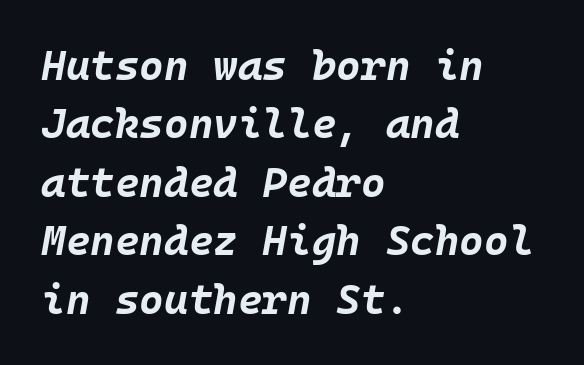
{"italic": "yes", "lean": "right", "slant_degrees": 10, "bold": "yes", "weight": "bold", "width": "normal", "stroke_contrast": "low", "x_height": "large", "monospaced": "yes", "underline": "no", "align": "left", "line_spacing": "normal", "line_spacing_ratio": 1.39, "letter_spacing": "normal", "letter_spacing_em": 0.0, "glyph_px": 42}
